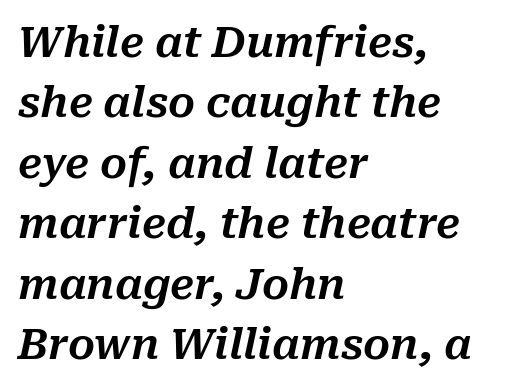
The image shows 42 px text type, italic (leaning right); set left-aligned, normal line spacing (1.44x), normal letter spacing, not underlined; medium stroke contrast and a medium x-height.
